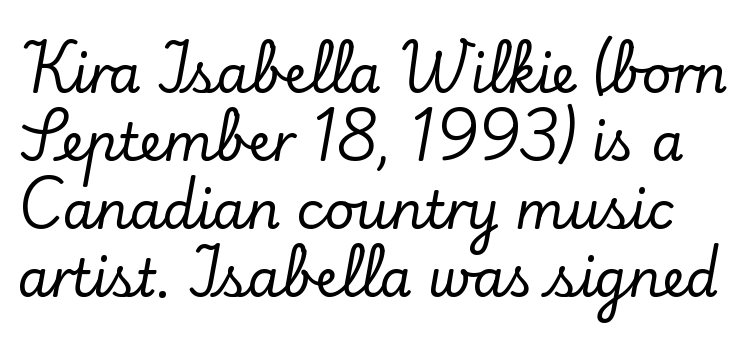
{"serif": "yes", "width": "normal", "stroke_contrast": "low", "x_height": "small", "monospaced": "no", "underline": "no", "line_spacing": "normal", "line_spacing_ratio": 1.31, "letter_spacing": "normal", "letter_spacing_em": 0.0, "glyph_px": 52}
